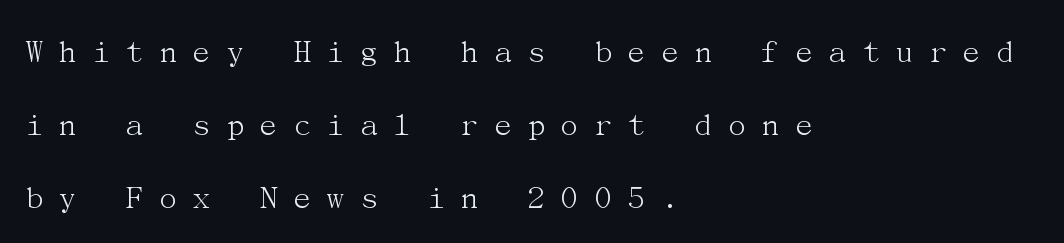
Q: Is the text bold? A: No.
Q: Is the text italic (slanted)? A: No, it is upright.
Q: Is the typeface a serif or a sans-serif typeface? A: Serif.
Q: Is the text underlined? A: No.
Q: How is the paragraph aligned? A: Left-aligned.
Q: Is the spacing between letters normal or unusually wide? A: Unusually wide.
Q: Is the spacing between lines tight, normal or loose? A: Loose.
Q: Width (condensed, normal, or wide)? A: Normal.
Q: Stroke contrast? A: Medium.
Q: x-height? A: Medium.
